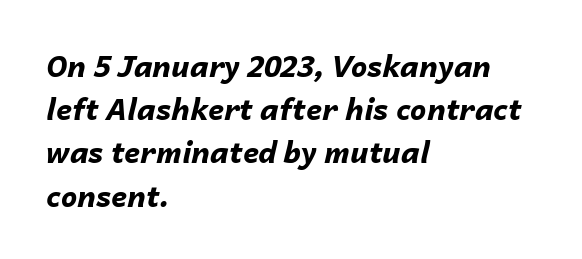
The image shows 29 px bold type, italic (leaning right); set left-aligned, normal line spacing (1.49x), normal letter spacing, not underlined; low stroke contrast and a medium x-height.
